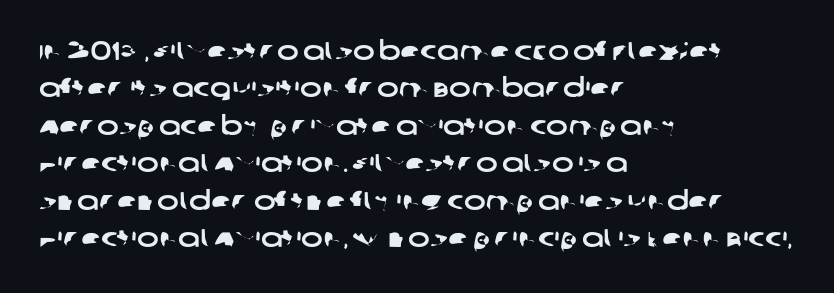
Underline: absent. Letter spacing: default. These lines stack with their left ends in a neat column. Regular leading.
